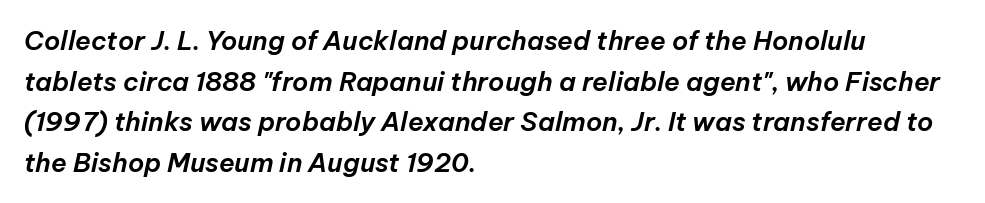
{"italic": "yes", "lean": "right", "slant_degrees": 12, "underline": "no", "align": "left", "line_spacing": "normal", "line_spacing_ratio": 1.56, "letter_spacing": "normal", "letter_spacing_em": 0.0, "glyph_px": 26}
